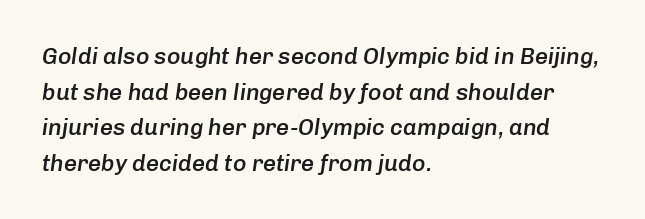
The image shows 23 px text type, italic (leaning right); set left-aligned, normal line spacing (1.55x), normal letter spacing, not underlined.
